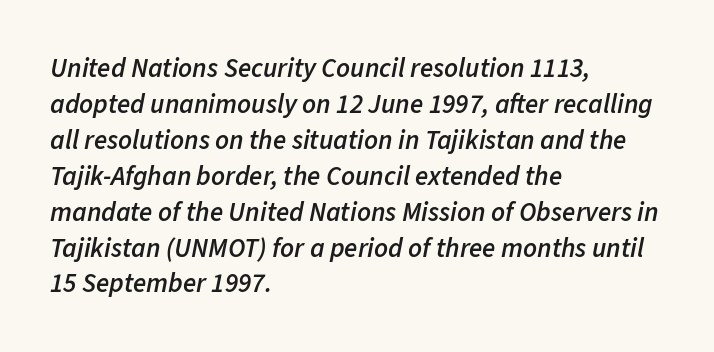
The image shows 27 px text type, italic (leaning right); set left-aligned, normal line spacing (1.33x), normal letter spacing, not underlined.
